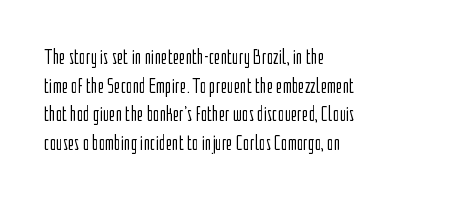
Q: Is the text bold? A: No.
Q: Is the text italic (slanted)? A: No, it is upright.
Q: Is the text underlined? A: No.
Q: How is the paragraph aligned? A: Left-aligned.
Q: Is the spacing between letters normal or unusually wide? A: Normal.
Q: Is the spacing between lines tight, normal or loose? A: Normal.
